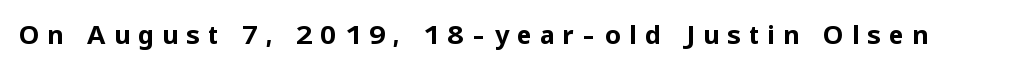
The image shows 25 px bold type, upright; set unusually wide letter spacing (+0.31 em), not underlined.
